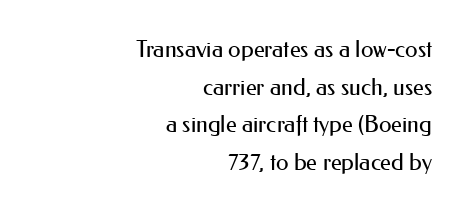
Decoration check: the copy has no underline. Horizontal bands of white between lines are of average thickness. Standard letterfit; no display-style spreading of the glyphs. The ragged edge is on the left, which tells us the setting is flush right.
